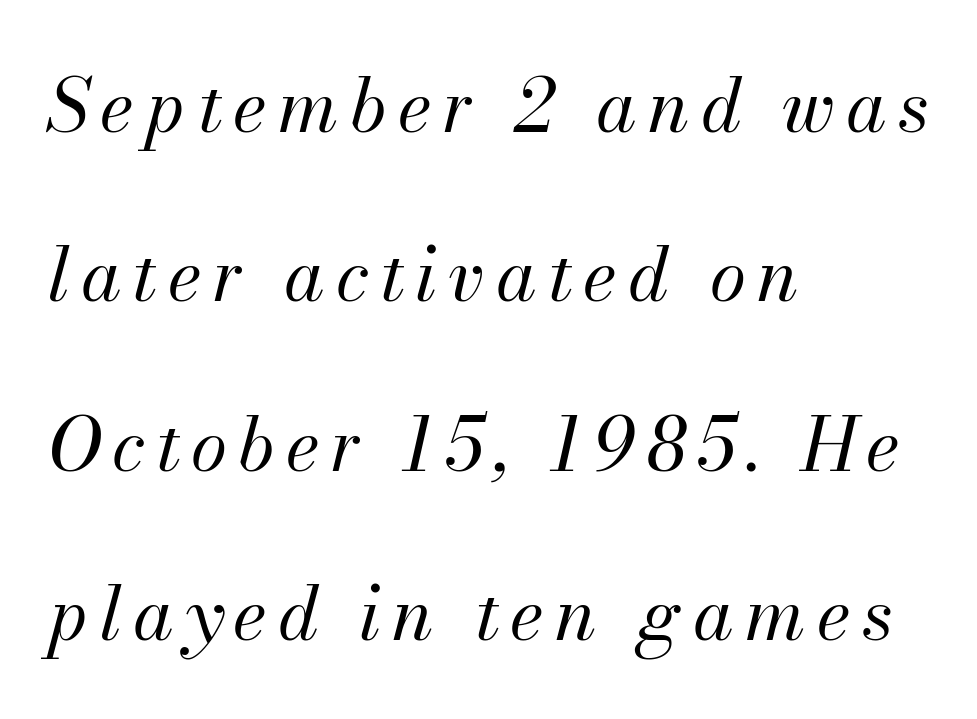
The image shows 74 px regular-weight type, italic (leaning right); set left-aligned, loose line spacing (2.29x), not underlined; medium stroke contrast and a small x-height.
